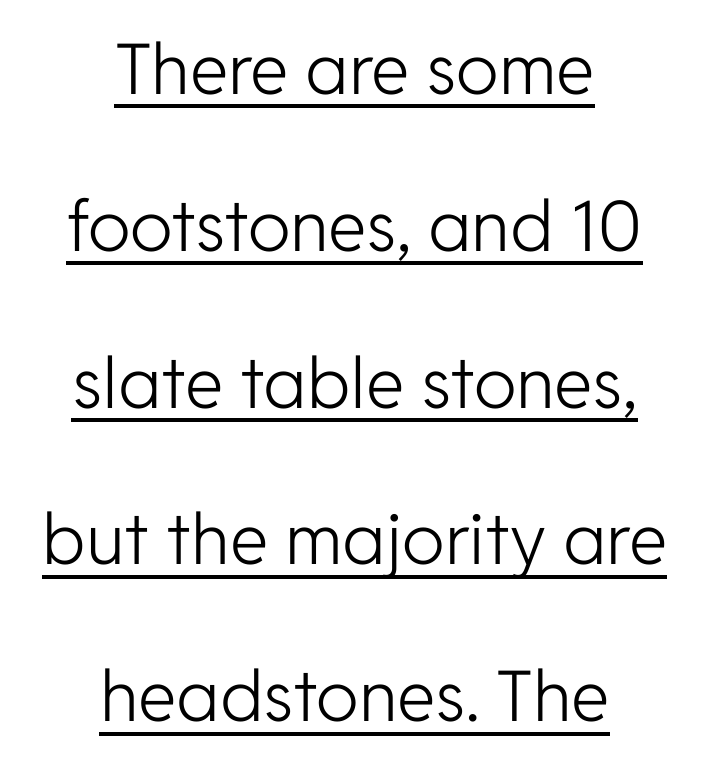
{"serif": "no", "italic": "no", "bold": "no", "weight": "light", "width": "normal", "stroke_contrast": "low", "x_height": "medium", "monospaced": "no", "underline": "yes", "align": "center", "line_spacing": "loose", "line_spacing_ratio": 2.24, "letter_spacing": "normal", "letter_spacing_em": 0.0, "glyph_px": 70}
